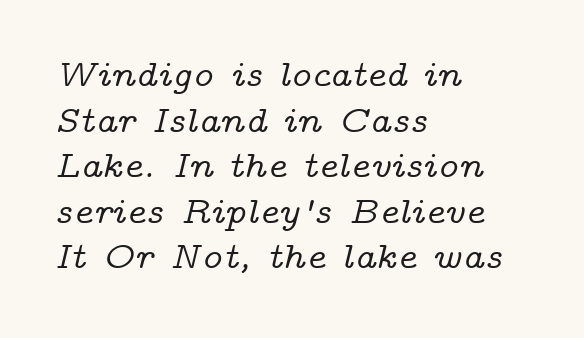
The image shows 37 px wide serif type, italic (leaning right); set left-aligned, line spacing 1.23x, normal letter spacing, not underlined; low stroke contrast and a medium x-height.
